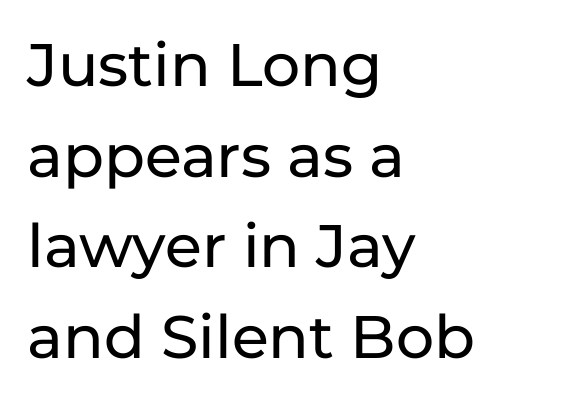
Q: Is the text italic (slanted)? A: No, it is upright.
Q: Is the typeface a serif or a sans-serif typeface? A: Sans-serif.
Q: Is the text underlined? A: No.
Q: How is the paragraph aligned? A: Left-aligned.
Q: Is the spacing between letters normal or unusually wide? A: Normal.
Q: Is the spacing between lines tight, normal or loose? A: Normal.
Q: Width (condensed, normal, or wide)? A: Normal.
Q: Stroke contrast? A: Low.
Q: x-height? A: Medium.
Q: Monospaced? A: No.
